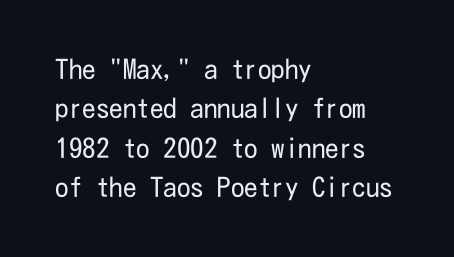
Q: Is the text bold? A: No.
Q: Is the text italic (slanted)? A: No, it is upright.
Q: Is the text underlined? A: No.
Q: How is the paragraph aligned? A: Left-aligned.
Q: Is the spacing between letters normal or unusually wide? A: Normal.
Q: Is the spacing between lines tight, normal or loose? A: Normal.
